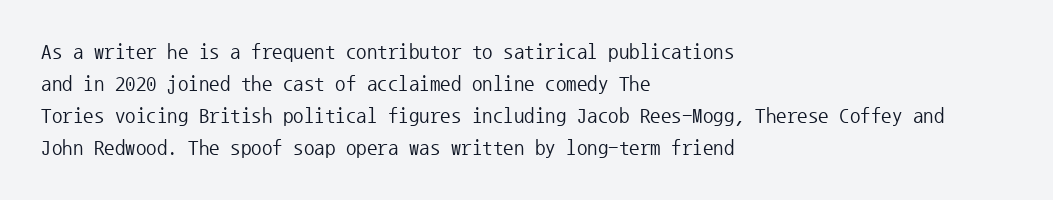
{"italic": "no", "bold": "no", "underline": "no", "align": "left", "line_spacing": "normal", "line_spacing_ratio": 1.52, "letter_spacing": "normal", "letter_spacing_em": 0.0, "glyph_px": 21}
